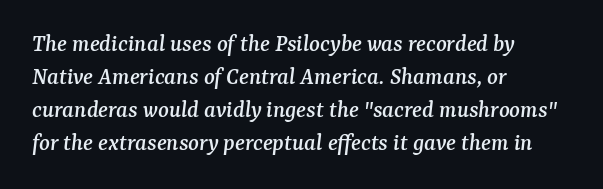
Q: Is the text italic (slanted)? A: Yes, it leans right by about 7 degrees.
Q: Is the text underlined? A: No.
Q: How is the paragraph aligned? A: Left-aligned.
Q: Is the spacing between letters normal or unusually wide? A: Normal.
Q: Is the spacing between lines tight, normal or loose? A: Normal.
